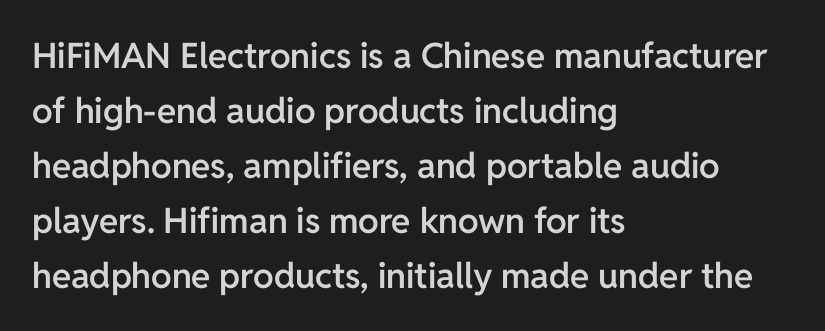
{"serif": "no", "italic": "no", "bold": "semi", "weight": "semibold", "width": "normal", "stroke_contrast": "low", "x_height": "medium", "monospaced": "no", "underline": "no", "align": "left", "line_spacing": "normal", "line_spacing_ratio": 1.57, "letter_spacing": "normal", "letter_spacing_em": 0.0, "glyph_px": 35}
